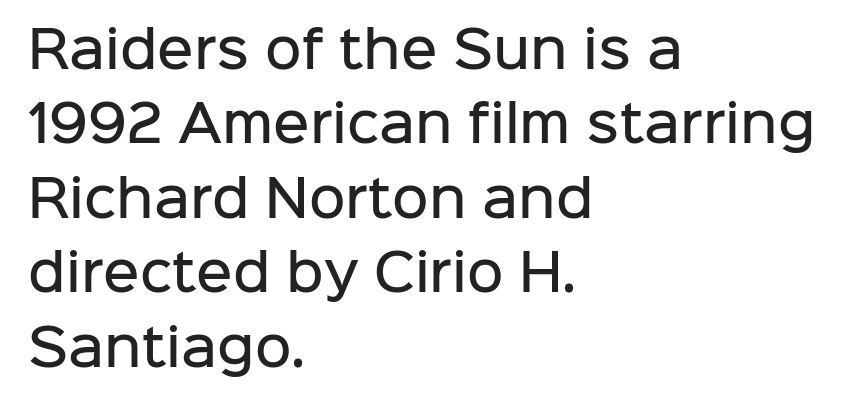
{"serif": "no", "italic": "no", "bold": "semi", "weight": "semibold", "width": "normal", "stroke_contrast": "low", "x_height": "medium", "monospaced": "no", "underline": "no", "align": "left", "line_spacing": "normal", "line_spacing_ratio": 1.49, "letter_spacing": "normal", "letter_spacing_em": 0.0, "glyph_px": 50}
